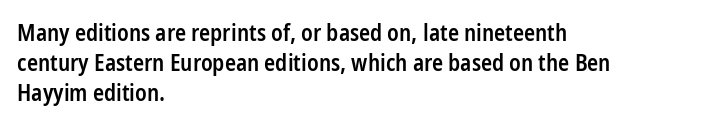
The image shows 23 px text type, upright; set left-aligned, normal line spacing (1.3x), normal letter spacing, not underlined.
